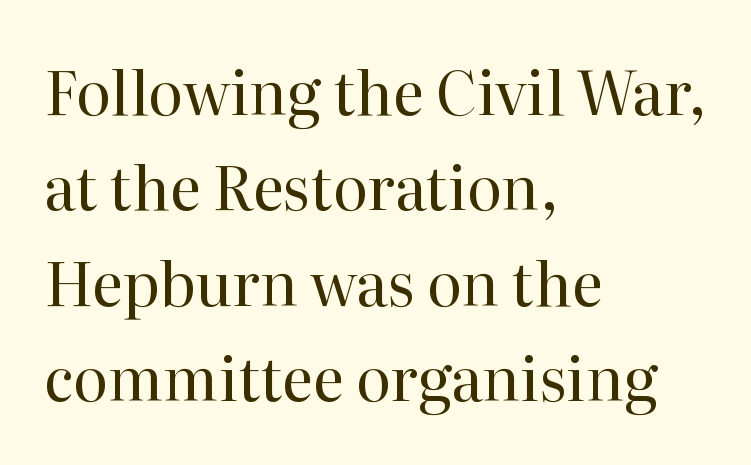
The image shows 60 px regular-weight serif type, upright; set left-aligned, normal line spacing (1.59x), normal letter spacing, not underlined; high stroke contrast and a medium x-height.
